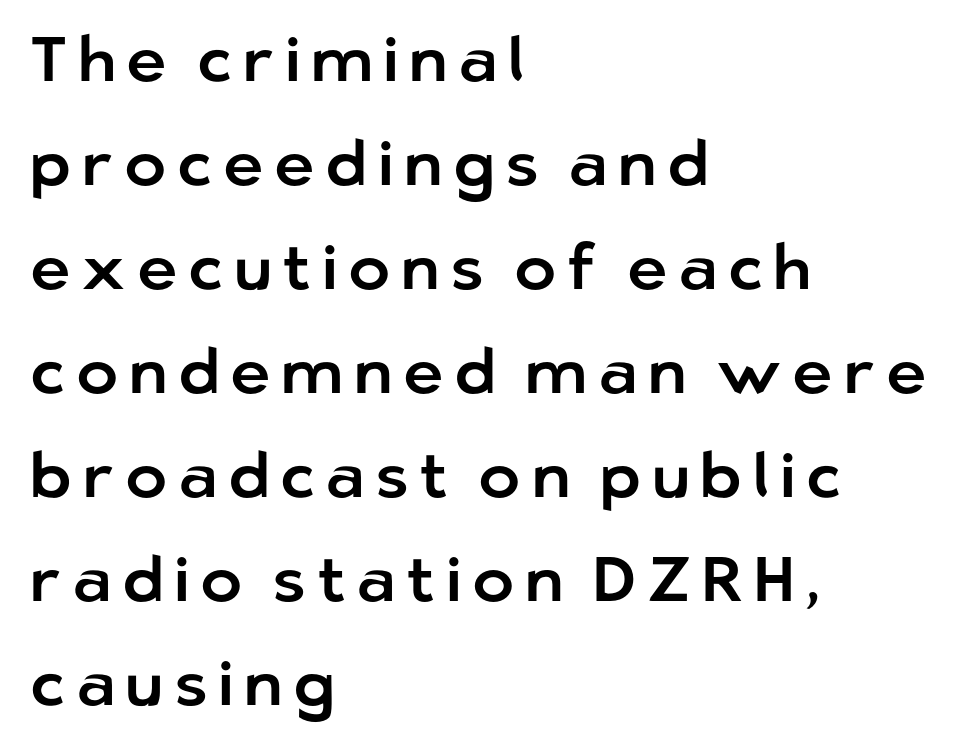
The block of text has a typical density, with ordinary space between rows. The paragraph has a hard left edge and a soft right edge. Glance below the letters and you will spot only blank space. A typesetter would mark this as roman, not italic. The typeface chosen for these lines omits serifs. The letters advance in unequal steps, a hallmark of proportional type.
